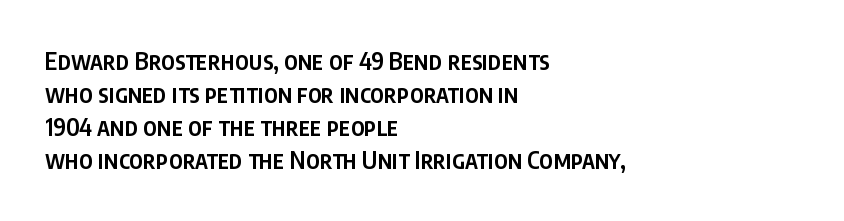
The image shows 24 px text type, upright; set left-aligned, normal line spacing (1.38x), normal letter spacing, not underlined.
